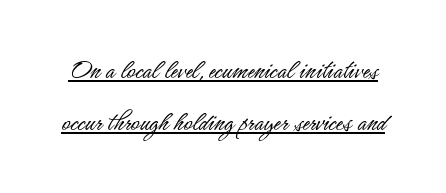
{"serif": "no", "bold": "no", "weight": "light", "width": "condensed", "stroke_contrast": "low", "x_height": "small", "monospaced": "no", "underline": "yes", "line_spacing_ratio": 1.78, "letter_spacing": "normal", "letter_spacing_em": 0.0, "glyph_px": 29}
